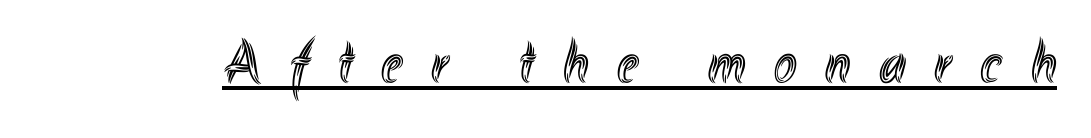
A baseline rule has been typeset under these characters. Think of a printed novel: that variable character pitch is what you see here. The line texture is sparse and dotted thanks to wide tracking.
